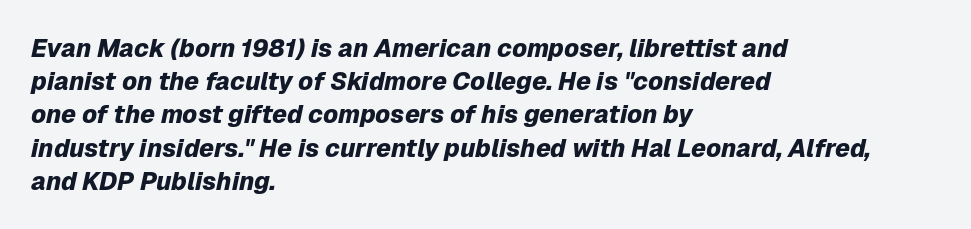
{"italic": "yes", "lean": "right", "slant_degrees": 12, "bold": "yes", "underline": "no", "align": "left", "line_spacing": "normal", "line_spacing_ratio": 1.33, "letter_spacing": "normal", "letter_spacing_em": 0.0, "glyph_px": 25}
